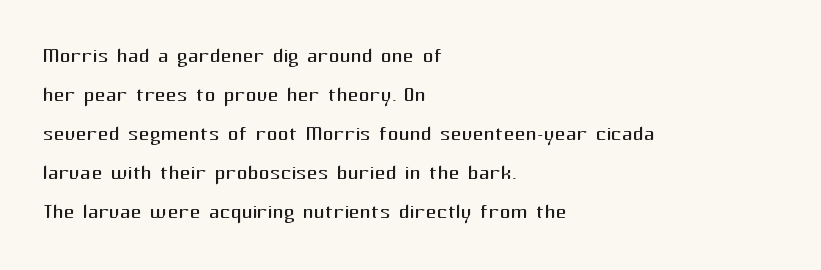
Nothing heavy about these letters — not bold at all. The block of text has a typical density, with ordinary space between rows. Posture: straight, roman, zero tilt. Quick note: underline off. The letterforms sit shoulder to shoulder at normal distance.
